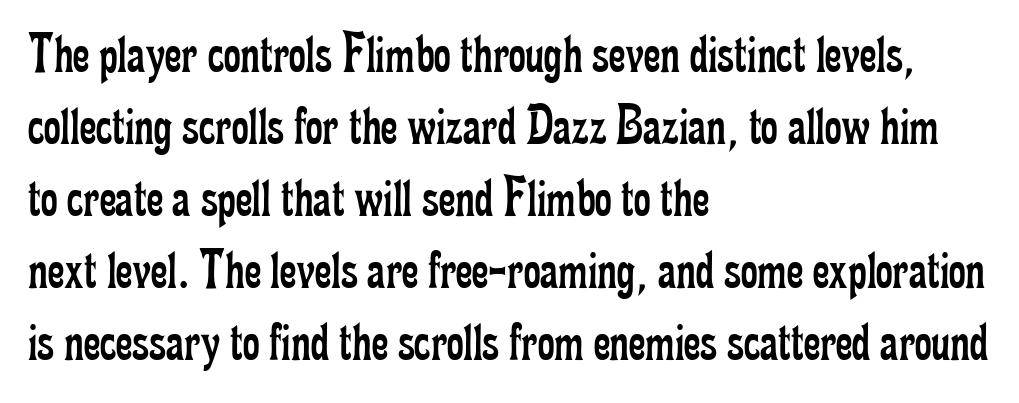
The image shows 58 px regular-weight, condensed serif type, upright; set left-aligned, line spacing 1.24x, normal letter spacing, not underlined; low stroke contrast and a small x-height.
